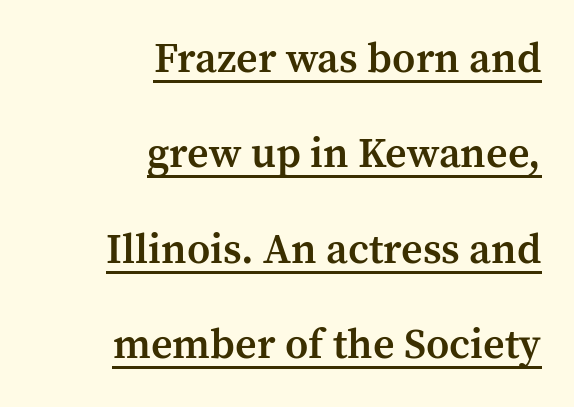
The image shows 42 px semibold serif type, upright; set right-aligned, loose line spacing (2.27x), normal letter spacing, underlined; medium stroke contrast and a medium x-height.
